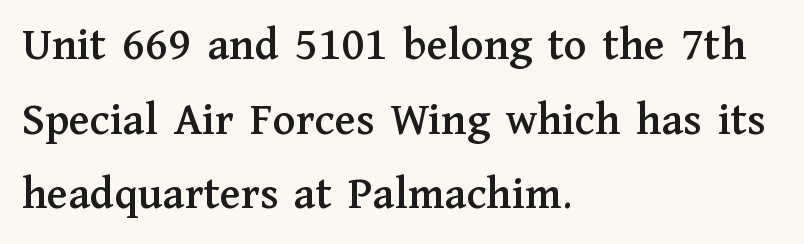
Nope, not italic — everything's standing straight. Is the block centered? No — it sits flush against the left margin. The gaps between neighbouring characters are ordinary and unremarkable. Look at the bottom of the vertical strokes: they flare into serifs here.
